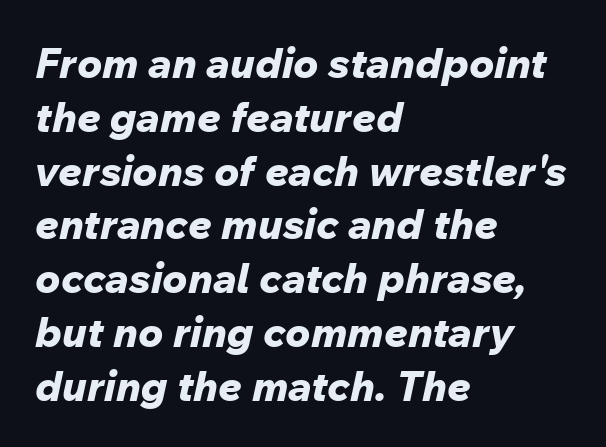
Q: Is the text bold? A: Yes.
Q: Is the text italic (slanted)? A: Yes, it leans right by about 12 degrees.
Q: Is the text underlined? A: No.
Q: How is the paragraph aligned? A: Left-aligned.
Q: Is the spacing between letters normal or unusually wide? A: Normal.
Q: Is the spacing between lines tight, normal or loose? A: Normal.
Q: Width (condensed, normal, or wide)? A: Normal.
Q: Stroke contrast? A: Low.
Q: x-height? A: Medium.
Q: Monospaced? A: No.
